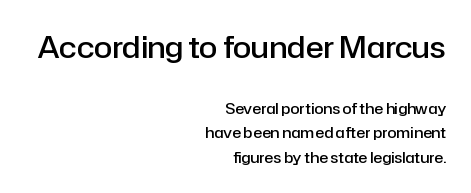
{"serif": "no", "italic": "no", "bold": "semi", "weight": "semibold", "width": "normal", "stroke_contrast": "low", "x_height": "medium", "monospaced": "no", "underline": "no", "align": "right", "line_spacing": "normal", "line_spacing_ratio": 1.61, "letter_spacing": "normal", "letter_spacing_em": 0.0, "larger_block": "first", "size_ratio": 2.0, "glyph_px": 30}
